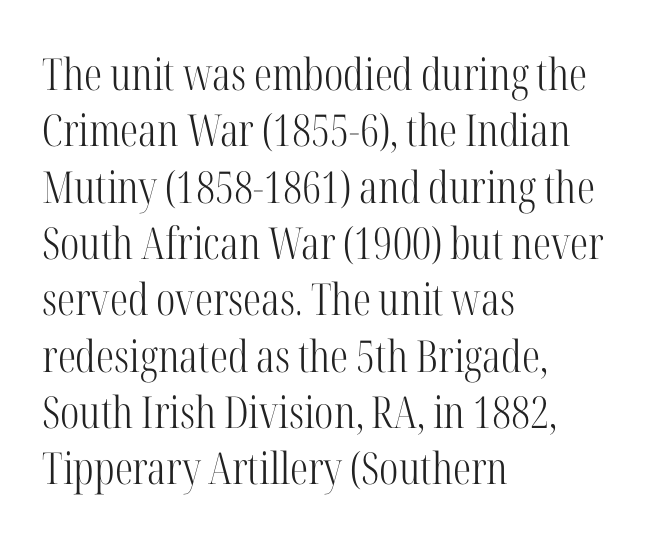
{"serif": "yes", "italic": "no", "bold": "no", "weight": "light", "width": "condensed", "stroke_contrast": "high", "x_height": "medium", "monospaced": "no", "underline": "no", "align": "left", "line_spacing": "normal", "line_spacing_ratio": 1.28, "letter_spacing": "normal", "letter_spacing_em": 0.0, "glyph_px": 44}
